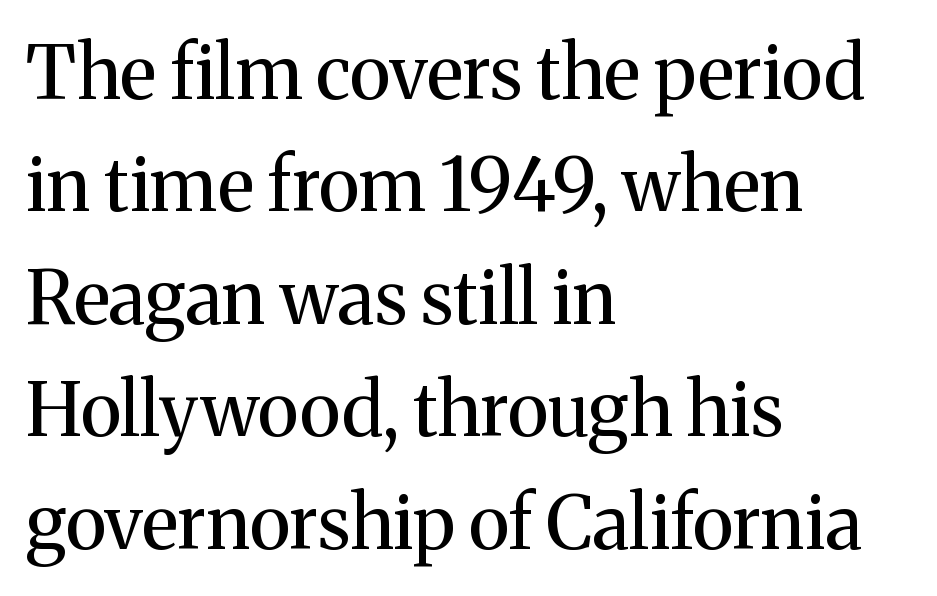
The image shows 74 px regular-weight serif type, upright; set left-aligned, normal line spacing (1.52x), normal letter spacing, not underlined; medium stroke contrast and a medium x-height.
